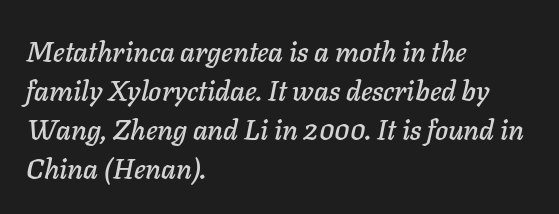
{"italic": "yes", "lean": "right", "slant_degrees": 11, "width": "normal", "stroke_contrast": "low", "x_height": "medium", "monospaced": "no", "underline": "no", "align": "left", "line_spacing": "normal", "line_spacing_ratio": 1.39, "letter_spacing": "normal", "letter_spacing_em": 0.0, "glyph_px": 28}
